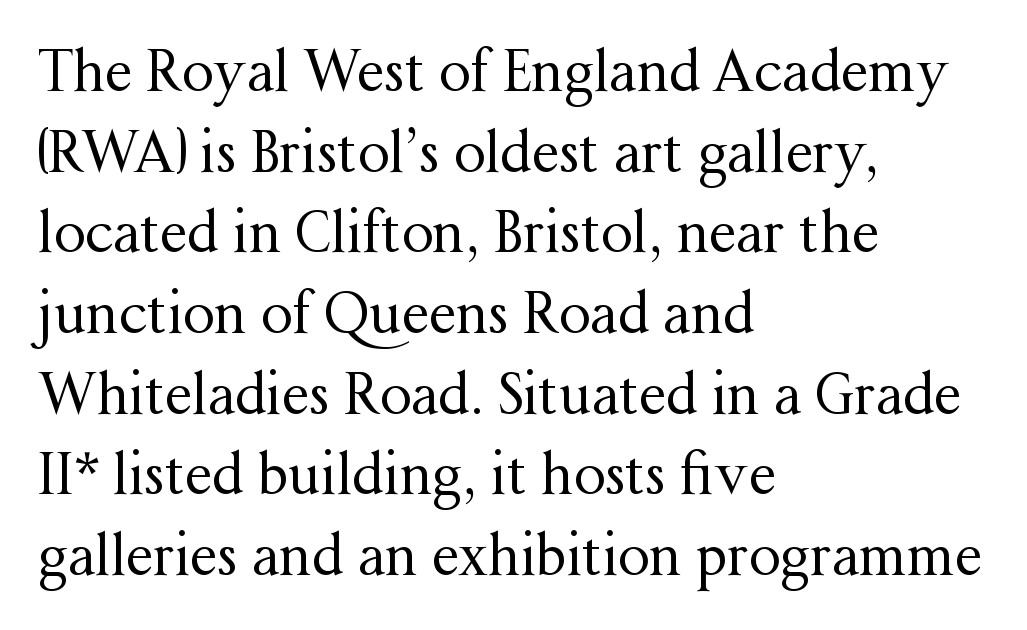
Unmarked baselines from the first word to the last. You can tell it's not italic because the verticals are truly vertical. The letters advance in unequal steps, a hallmark of proportional type. Does the leading feel generous? No, just average. This is not heavy type; no bold has been used.
